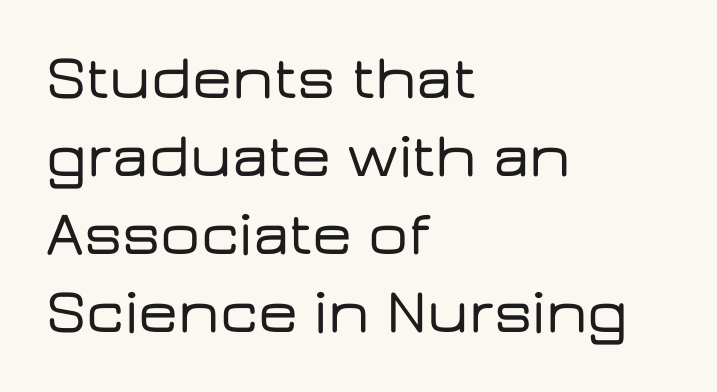
The image shows 63 px wide sans-serif type, upright; set left-aligned, line spacing 1.24x, normal letter spacing, not underlined; low stroke contrast and a medium x-height.
